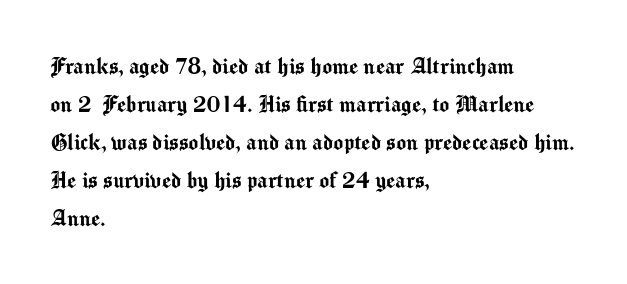
Vertical strokes here are truly vertical. Inter-character spacing is left at the font's built-in metrics. Beneath every word, the page is bare. The typesetter chose a ragged-right arrangement here. Quick note: interline space is typical.
